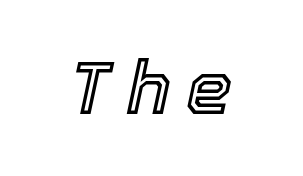
A clean baseline with only descenders dipping below it. Does extra space separate the letters? Yes, quite a lot of it. A typesetter would call this proportional, since set widths differ per character. Quick note: italic.
